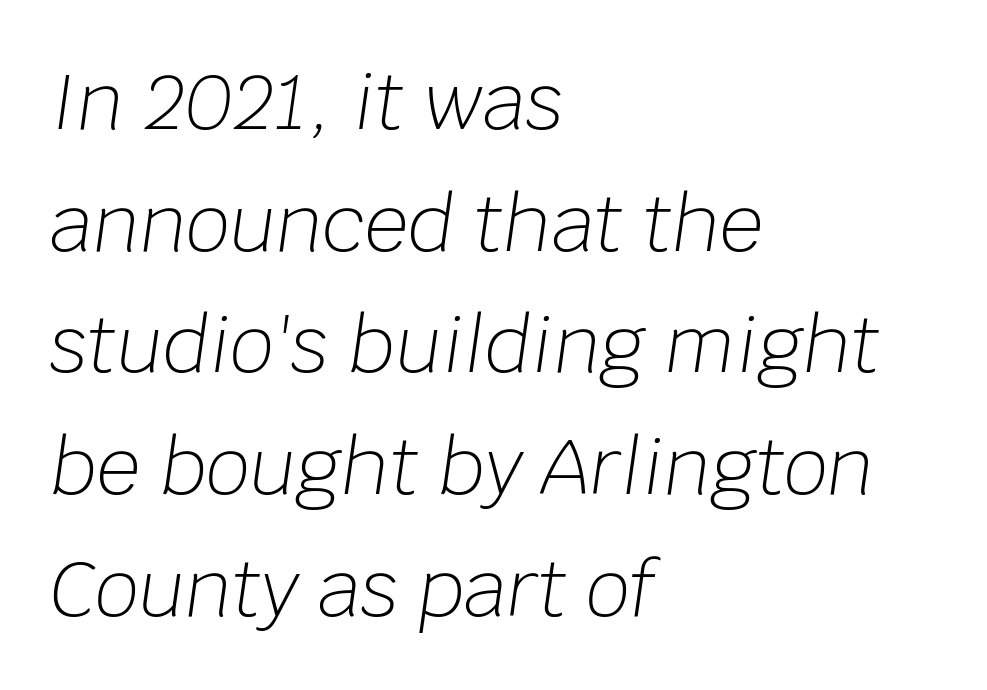
You could not count columns in this text — the font is proportionally spaced. The words here are not underlined. The space between consecutive lines is moderate. This reads as an unemphasized weight, regular at the heaviest. Tracking here is standard; glyphs follow each other at the usual distance. Is the type slanted? Yes — the strokes lean at a clear angle.
